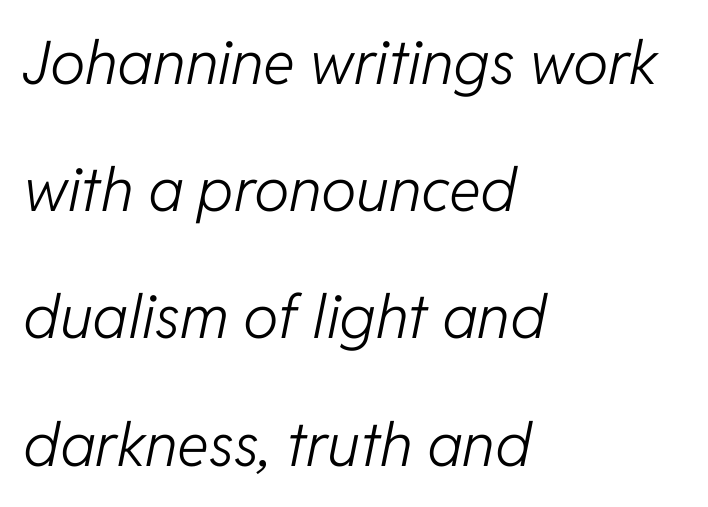
{"italic": "yes", "lean": "right", "slant_degrees": 11, "bold": "no", "weight": "light", "width": "normal", "stroke_contrast": "low", "x_height": "medium", "monospaced": "no", "underline": "no", "align": "left", "line_spacing": "loose", "line_spacing_ratio": 2.12, "letter_spacing": "normal", "letter_spacing_em": 0.0, "glyph_px": 60}
